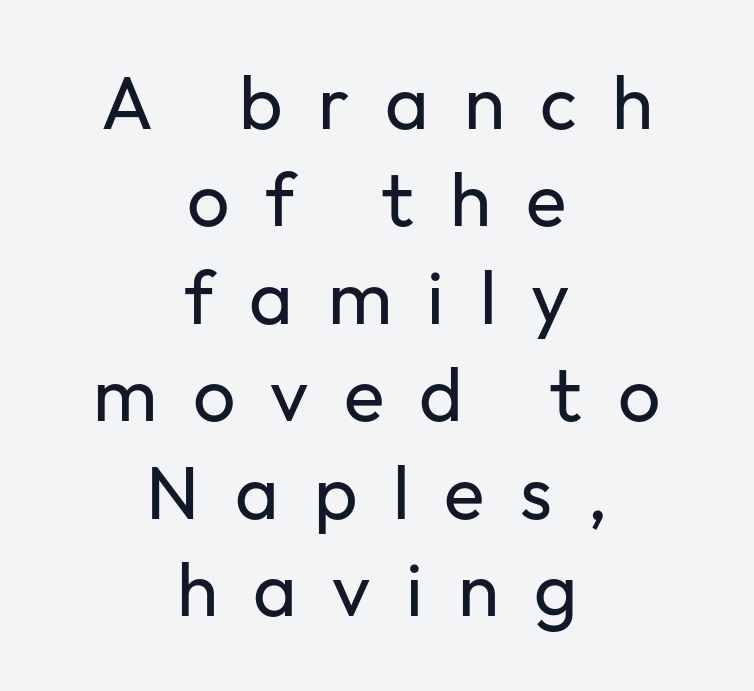
The image shows 75 px regular-weight sans-serif type, upright; set centered, normal line spacing (1.3x), unusually wide letter spacing (+0.47 em), not underlined; low stroke contrast and a medium x-height.
